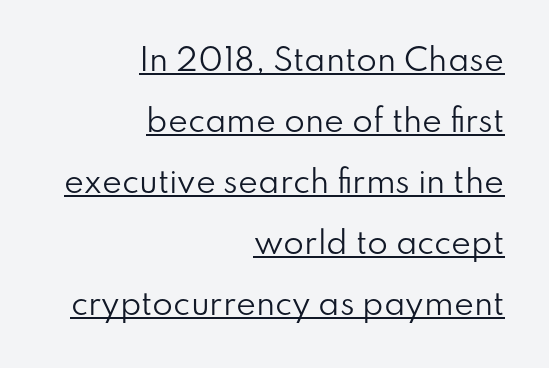
{"serif": "no", "italic": "no", "bold": "no", "weight": "regular", "width": "normal", "stroke_contrast": "low", "x_height": "small", "monospaced": "no", "underline": "yes", "align": "right", "line_spacing": "loose", "line_spacing_ratio": 2.03, "letter_spacing": "normal", "letter_spacing_em": 0.0, "glyph_px": 30}
